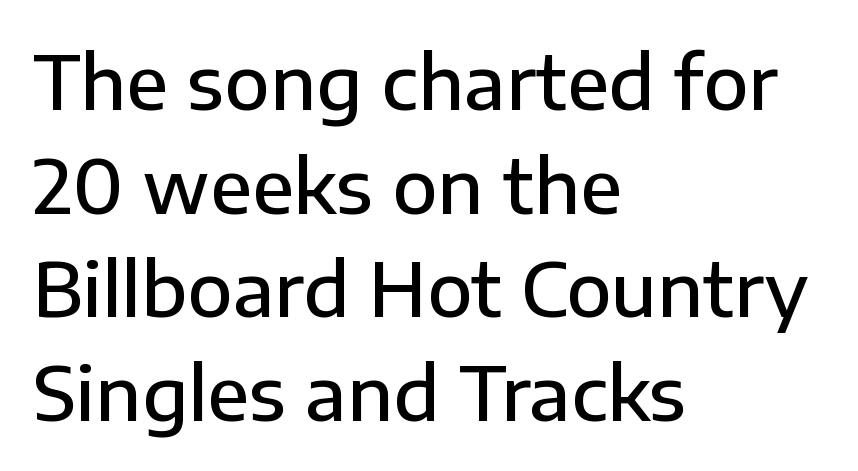
{"serif": "no", "italic": "no", "bold": "semi", "weight": "semibold", "width": "normal", "stroke_contrast": "low", "x_height": "medium", "monospaced": "no", "underline": "no", "align": "left", "line_spacing": "normal", "line_spacing_ratio": 1.4, "letter_spacing": "normal", "letter_spacing_em": 0.0, "glyph_px": 74}
